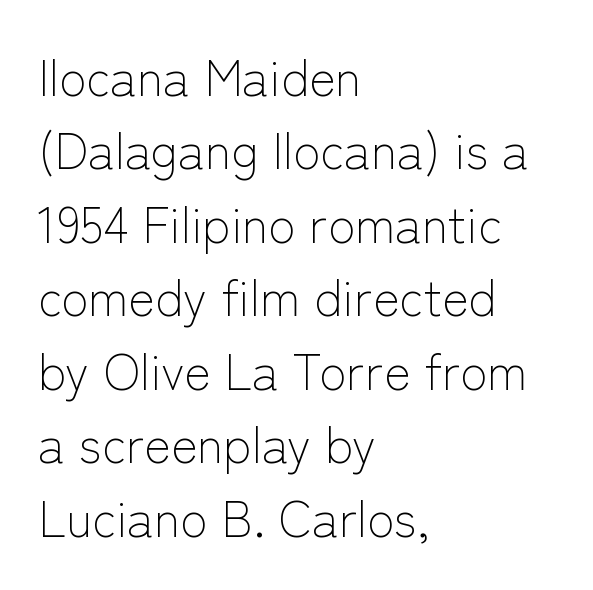
Q: Is the text bold? A: No.
Q: Is the text italic (slanted)? A: No, it is upright.
Q: Is the typeface a serif or a sans-serif typeface? A: Sans-serif.
Q: Is the text underlined? A: No.
Q: How is the paragraph aligned? A: Left-aligned.
Q: Is the spacing between letters normal or unusually wide? A: Normal.
Q: Is the spacing between lines tight, normal or loose? A: Normal.
Q: Width (condensed, normal, or wide)? A: Normal.
Q: Stroke contrast? A: Low.
Q: x-height? A: Medium.
Q: Monospaced? A: No.
